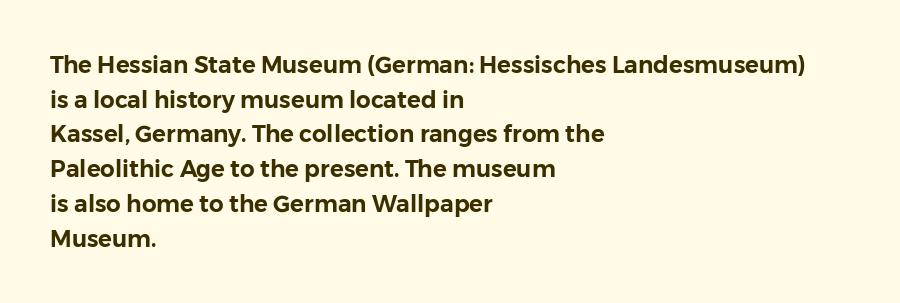
Q: Is the text italic (slanted)? A: No, it is upright.
Q: Is the text underlined? A: No.
Q: How is the paragraph aligned? A: Left-aligned.
Q: Is the spacing between letters normal or unusually wide? A: Normal.
Q: Is the spacing between lines tight, normal or loose? A: Normal.
